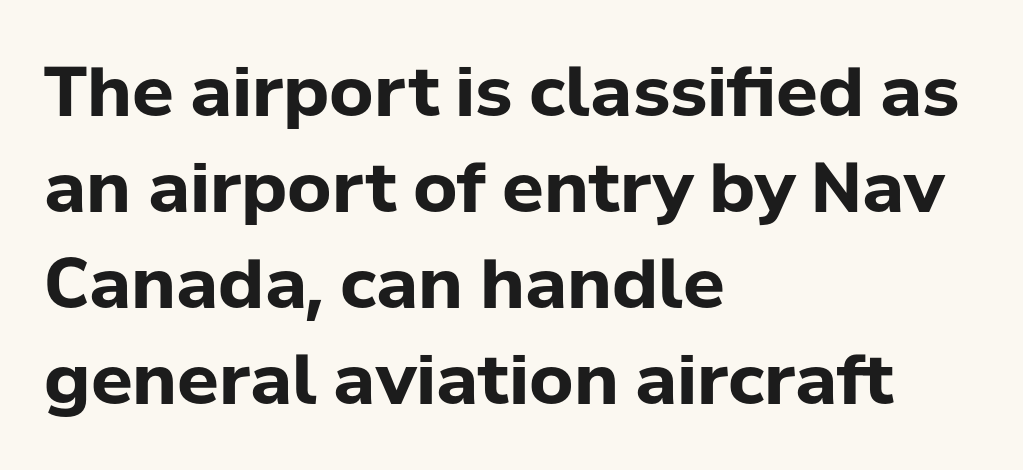
These lines are rendered in a variable-pitch font. Stroke terminals: plain, sans-serif. The compositor pushed each line to the left boundary. The leading is moderate, giving the passage an even texture. As a designer I'd log this as weight 700, bold.
